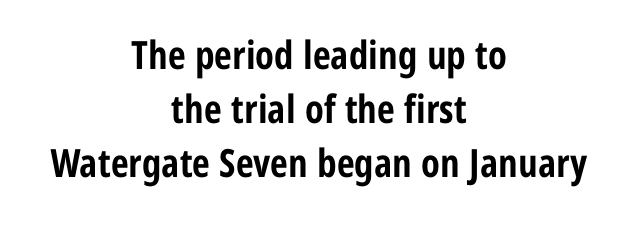
{"serif": "no", "italic": "no", "bold": "yes", "weight": "bold", "width": "condensed", "stroke_contrast": "low", "x_height": "medium", "monospaced": "no", "underline": "no", "align": "center", "line_spacing": "normal", "line_spacing_ratio": 1.39, "letter_spacing": "normal", "letter_spacing_em": 0.0, "glyph_px": 39}
